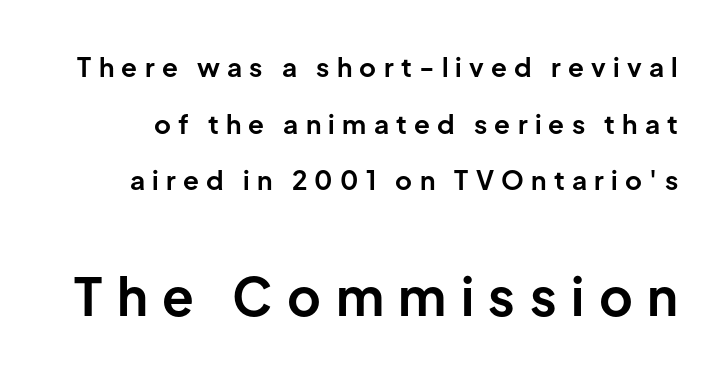
The image shows 52 px bold sans-serif type, upright; set loose line spacing (2.18x), unusually wide letter spacing (+0.28 em), not underlined; the second (bottom) block is 2.0x larger; low stroke contrast and a medium x-height.
